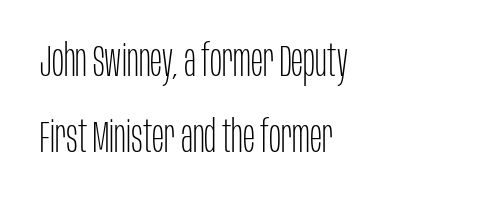
{"serif": "no", "italic": "no", "bold": "no", "weight": "thin", "width": "condensed", "stroke_contrast": "low", "x_height": "large", "monospaced": "no", "underline": "no", "align": "left", "line_spacing": "normal", "line_spacing_ratio": 1.68, "letter_spacing": "normal", "letter_spacing_em": 0.0, "glyph_px": 45}
